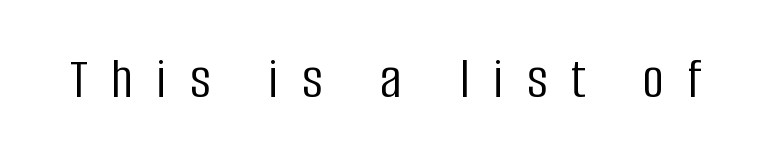
Are there feet on the stems? There aren't — it's a sans. Has an underline been added? It has not. Varying glyph widths throughout — classic text-font behaviour. The cut favours lightness, reaching ordinary text weight at its darkest. Every stem runs plumb, perpendicular to the baseline. Words appear elongated and porous because spacing is wide.
